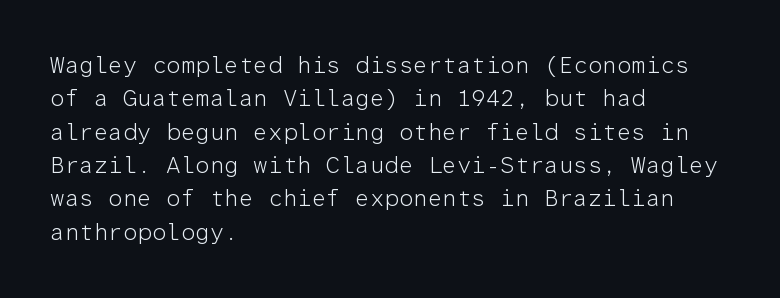
The image shows 23 px text type, upright; set left-aligned, normal line spacing (1.45x), normal letter spacing, not underlined.
